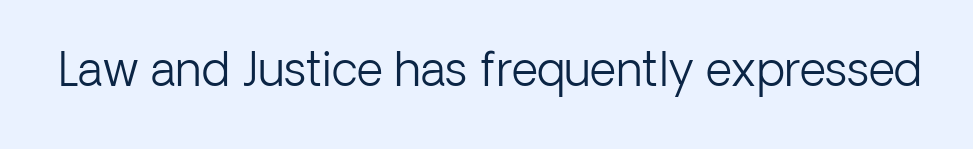
Q: Is the text bold? A: No.
Q: Is the text italic (slanted)? A: No, it is upright.
Q: Is the typeface a serif or a sans-serif typeface? A: Sans-serif.
Q: Is the text underlined? A: No.
Q: Is the spacing between letters normal or unusually wide? A: Normal.
Q: Width (condensed, normal, or wide)? A: Normal.
Q: Stroke contrast? A: Low.
Q: x-height? A: Medium.
Q: Monospaced? A: No.
